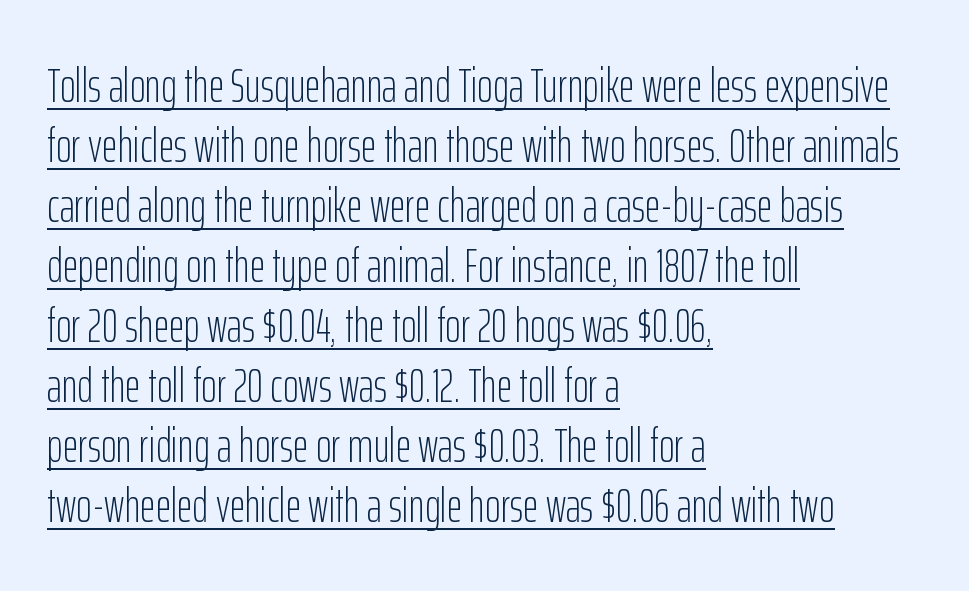
The image shows 48 px light, condensed sans-serif type, upright; set left-aligned, normal line spacing (1.25x), normal letter spacing, underlined; low stroke contrast and a medium x-height.
